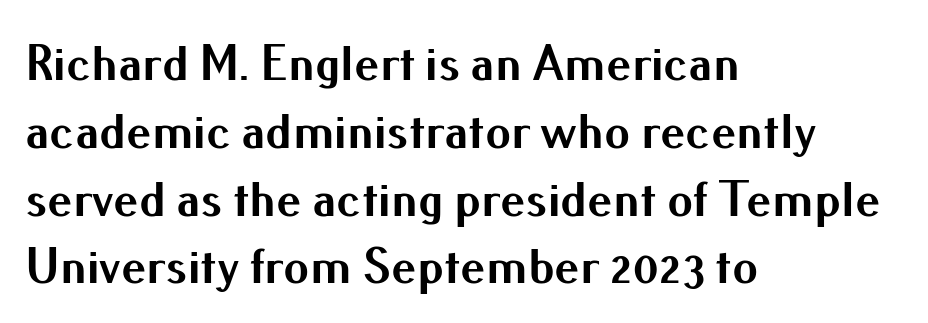
The image shows 51 px bold sans-serif type, upright; set left-aligned, normal line spacing (1.33x), normal letter spacing, not underlined; medium stroke contrast and a small x-height.
